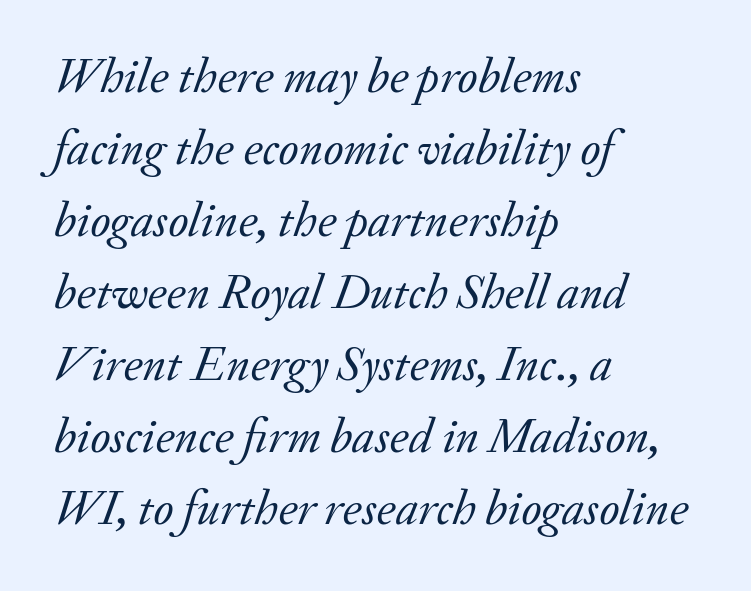
Q: Is the text bold? A: No.
Q: Is the text italic (slanted)? A: Yes, it leans right by about 20 degrees.
Q: Is the typeface a serif or a sans-serif typeface? A: Serif.
Q: Is the text underlined? A: No.
Q: How is the paragraph aligned? A: Left-aligned.
Q: Is the spacing between letters normal or unusually wide? A: Normal.
Q: Is the spacing between lines tight, normal or loose? A: Normal.
Q: Width (condensed, normal, or wide)? A: Normal.
Q: Stroke contrast? A: Low.
Q: x-height? A: Small.
Q: Monospaced? A: No.
